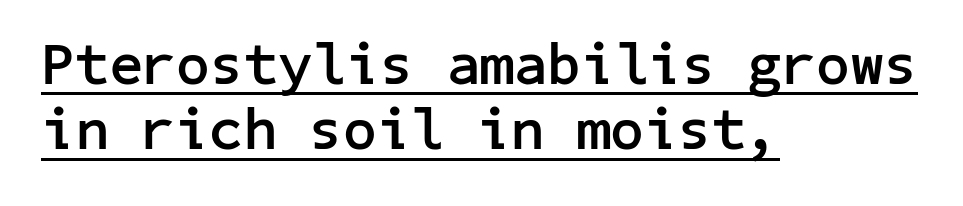
The image shows 59 px semibold sans-serif type, upright; set left-aligned, tight line spacing (1.11x), normal letter spacing, underlined; low stroke contrast and a medium x-height.
